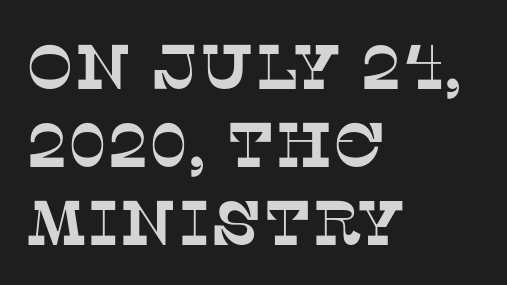
Leftover space on each line is placed entirely after the last word. Descenders hang freely into open space. Examine the stroke ends and you'll spot serifs. Each letter keeps its own natural width here, so spacing adapts to shape.
